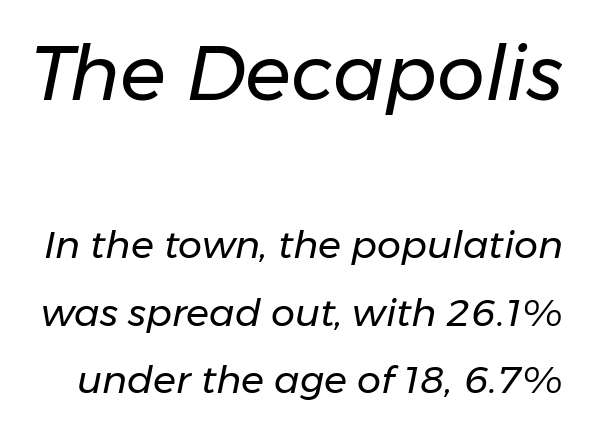
Q: Is the text bold? A: No.
Q: Is the text italic (slanted)? A: Yes, it leans right by about 11 degrees.
Q: Is the text underlined? A: No.
Q: Is the spacing between letters normal or unusually wide? A: Normal.
Q: Which block of text is set in a larger size, the first (top) or the second (bottom)? A: The first (top) one.
Q: Width (condensed, normal, or wide)? A: Normal.
Q: Stroke contrast? A: Low.
Q: x-height? A: Medium.
Q: Monospaced? A: No.
